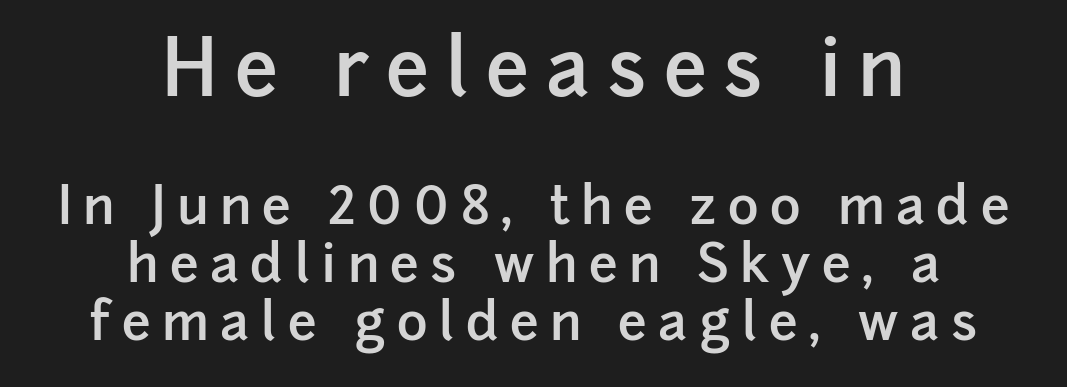
The image shows 78 px semibold sans-serif type, upright; set centered, tight line spacing (1.12x), unusually wide letter spacing (+0.22 em), not underlined; the first (top) block is 1.5x larger; low stroke contrast and a medium x-height.
